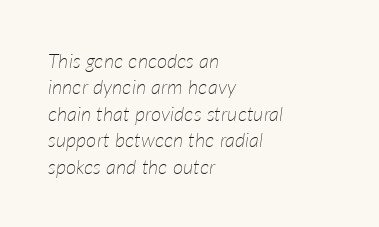
{"italic": "yes", "lean": "right", "slant_degrees": 7, "bold": "no", "underline": "no", "align": "left", "line_spacing": "normal", "line_spacing_ratio": 1.32, "letter_spacing": "normal", "letter_spacing_em": 0.0, "glyph_px": 20}
